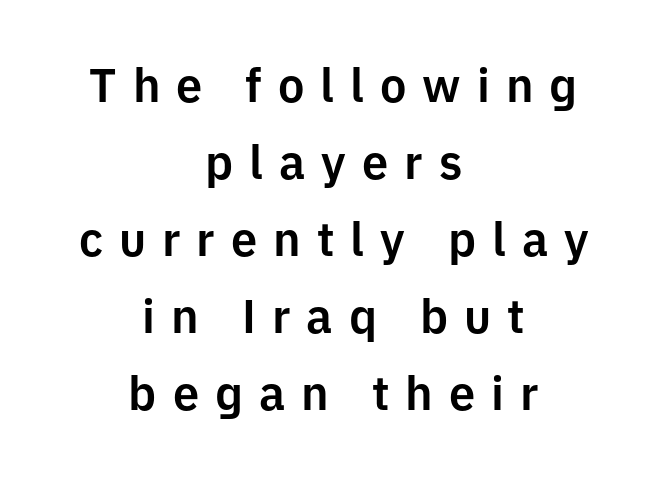
The image shows 47 px sans-serif type, upright; set centered, normal line spacing (1.64x), unusually wide letter spacing (+0.34 em), not underlined; low stroke contrast and a medium x-height.
